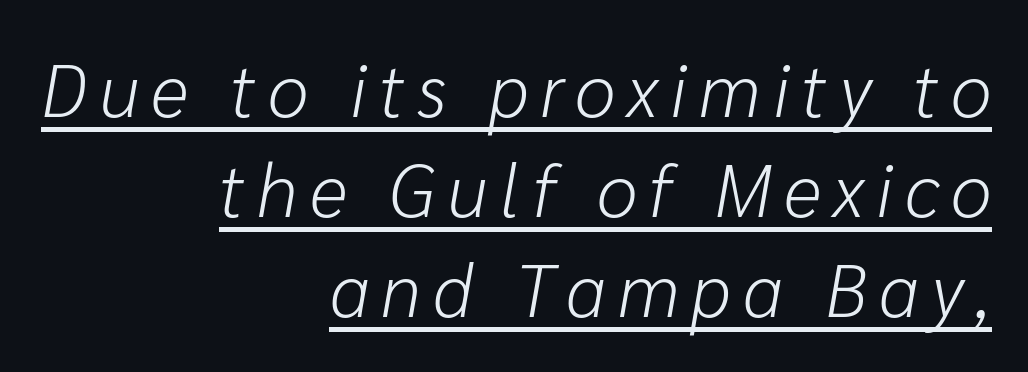
Q: Is the text bold? A: No.
Q: Is the text italic (slanted)? A: Yes, it leans right by about 10 degrees.
Q: Is the text underlined? A: Yes.
Q: How is the paragraph aligned? A: Right-aligned.
Q: Is the spacing between lines tight, normal or loose? A: Normal.
Q: Width (condensed, normal, or wide)? A: Normal.
Q: Stroke contrast? A: Low.
Q: x-height? A: Medium.
Q: Monospaced? A: No.
